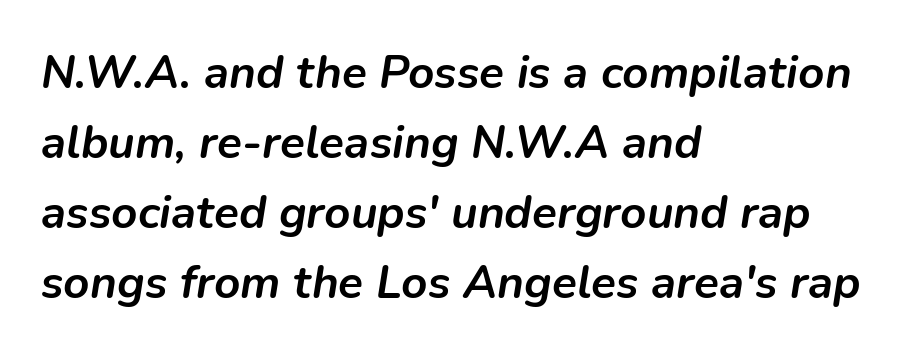
{"italic": "yes", "lean": "right", "slant_degrees": 9, "bold": "yes", "weight": "semibold", "width": "normal", "stroke_contrast": "low", "x_height": "medium", "monospaced": "no", "underline": "no", "align": "left", "line_spacing": "normal", "line_spacing_ratio": 1.52, "letter_spacing": "normal", "letter_spacing_em": 0.0, "glyph_px": 46}
